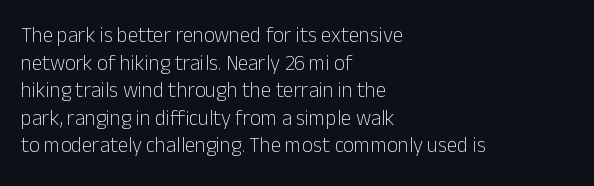
{"italic": "no", "bold": "no", "underline": "no", "align": "left", "line_spacing": "normal", "line_spacing_ratio": 1.31, "letter_spacing": "normal", "letter_spacing_em": 0.0, "glyph_px": 21}
